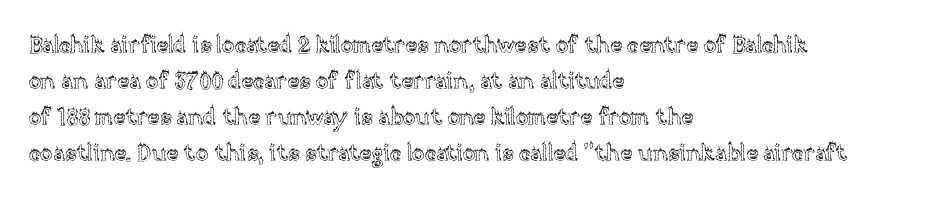
{"italic": "no", "underline": "no", "align": "left", "line_spacing": "normal", "line_spacing_ratio": 1.57, "letter_spacing": "normal", "letter_spacing_em": 0.0, "glyph_px": 23}
